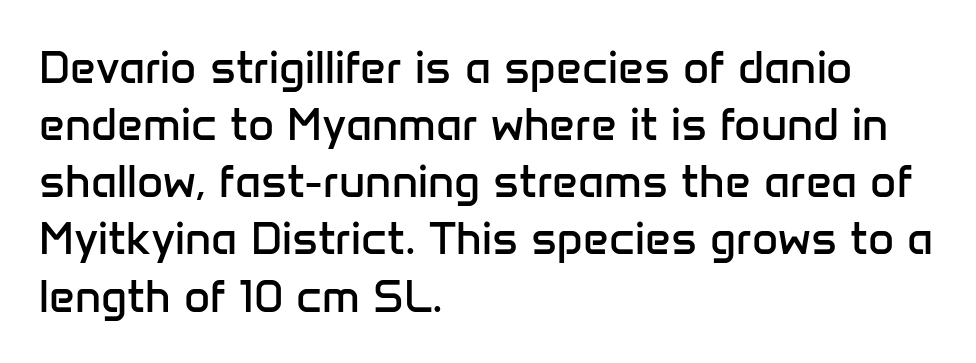
Where is the straight margin? On the left. A bare baseline throughout the passage. No heavy texture on the line: the type isn't bold. Rows of type keep a routine distance in the vertical direction.
